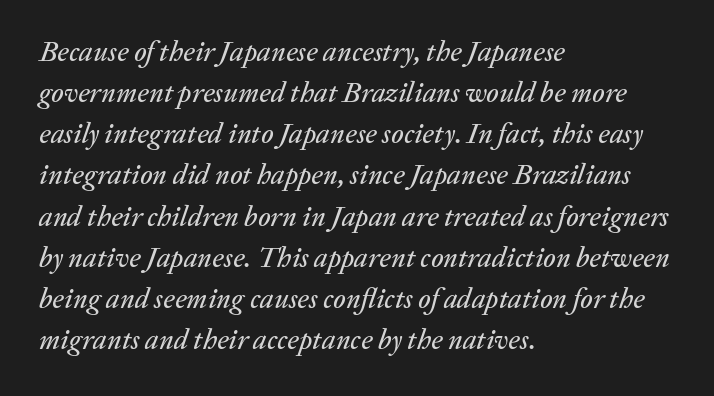
This rendering leaves character spacing at its baseline value. Lines of text with bare space underneath. Spacing verdict: proportional, widths tailored to each character. If you measured baseline to baseline, you'd find a middling distance. One-word summary of the alignment: left.
